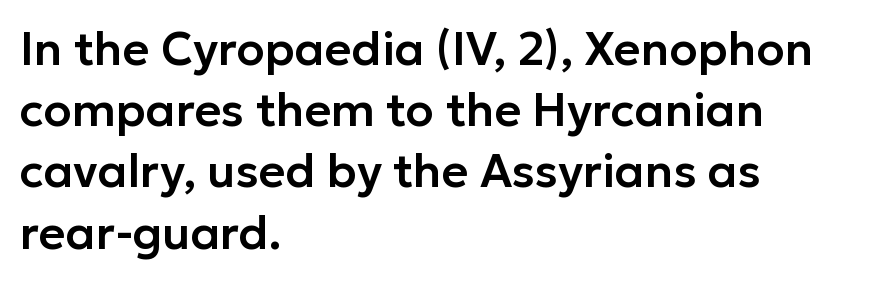
Whoever set this chose a conventional vertical rhythm. In CSS terms this would be text-align: left. Is this a sans? Yes — the strokes have no serifs. A typesetter would mark this as roman, not italic. Nobody touched the tracking dial on this one.
